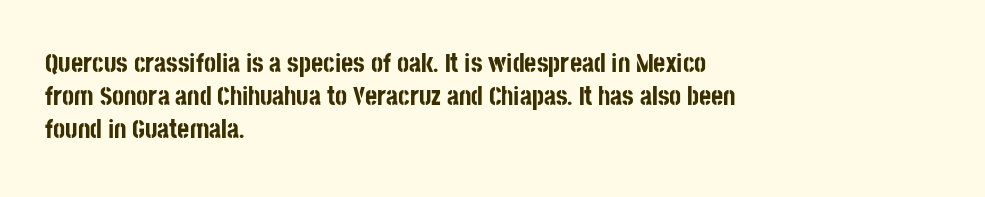
Q: Is the text bold? A: Yes.
Q: Is the text italic (slanted)? A: No, it is upright.
Q: Is the text underlined? A: No.
Q: How is the paragraph aligned? A: Left-aligned.
Q: Is the spacing between letters normal or unusually wide? A: Normal.
Q: Is the spacing between lines tight, normal or loose? A: Normal.
